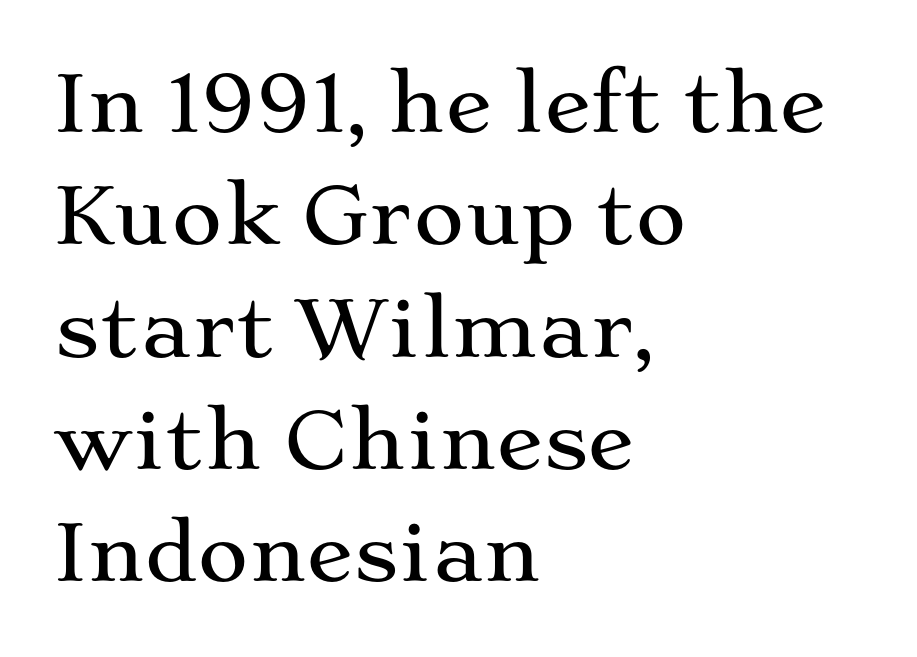
The image shows 78 px wide serif type, upright; set left-aligned, normal line spacing (1.44x), normal letter spacing, not underlined; medium stroke contrast and a medium x-height.
